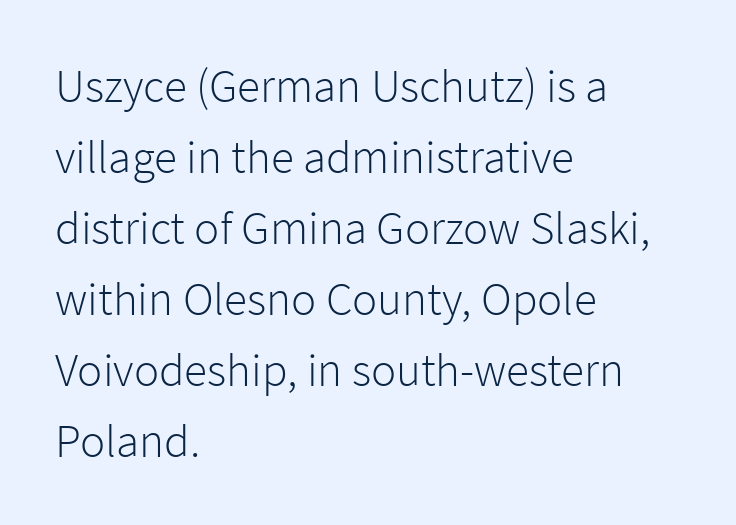
Q: Is the text bold? A: No.
Q: Is the text italic (slanted)? A: No, it is upright.
Q: Is the typeface a serif or a sans-serif typeface? A: Sans-serif.
Q: Is the text underlined? A: No.
Q: How is the paragraph aligned? A: Left-aligned.
Q: Is the spacing between letters normal or unusually wide? A: Normal.
Q: Is the spacing between lines tight, normal or loose? A: Normal.
Q: Width (condensed, normal, or wide)? A: Normal.
Q: Stroke contrast? A: Low.
Q: x-height? A: Medium.
Q: Monospaced? A: No.
